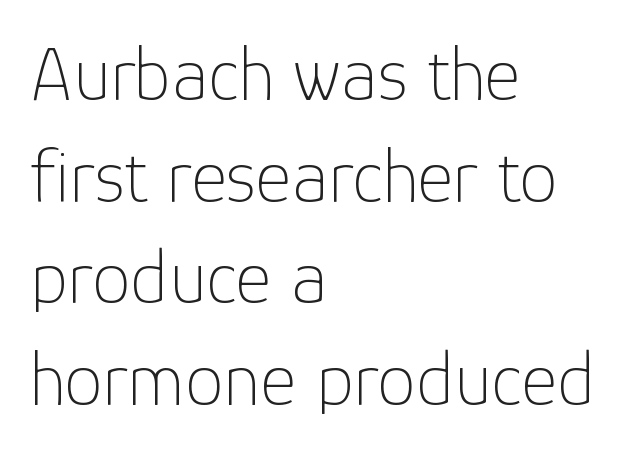
{"serif": "no", "italic": "no", "bold": "no", "weight": "thin", "width": "normal", "stroke_contrast": "low", "x_height": "medium", "monospaced": "no", "underline": "no", "align": "left", "line_spacing": "normal", "line_spacing_ratio": 1.32, "letter_spacing": "normal", "letter_spacing_em": 0.0, "glyph_px": 77}
